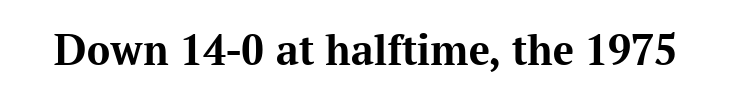
The image shows 46 px bold serif type, upright; set normal letter spacing, not underlined; medium stroke contrast and a medium x-height.
